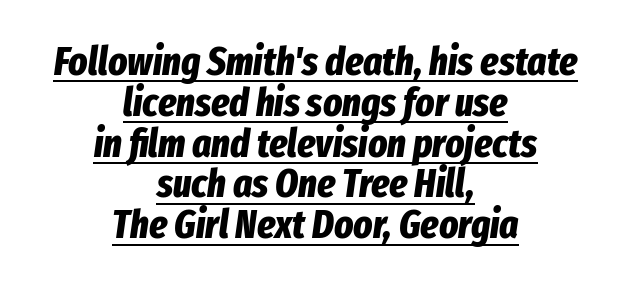
Q: Is the text bold? A: Yes.
Q: Is the text italic (slanted)? A: Yes, it leans right by about 8 degrees.
Q: Is the text underlined? A: Yes.
Q: How is the paragraph aligned? A: Centered.
Q: Is the spacing between letters normal or unusually wide? A: Normal.
Q: Is the spacing between lines tight, normal or loose? A: Tight.
Q: Width (condensed, normal, or wide)? A: Condensed.
Q: Stroke contrast? A: Low.
Q: x-height? A: Medium.
Q: Monospaced? A: No.
